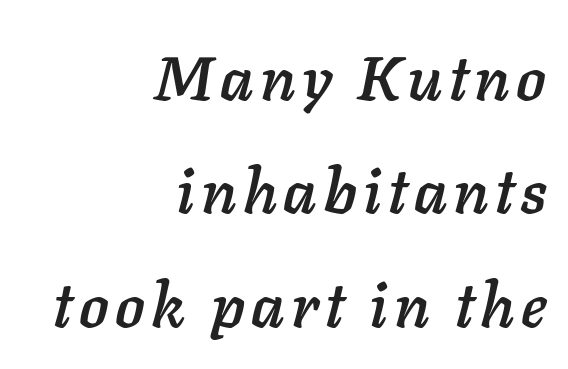
You can tell it's italic because the verticals aren't actually vertical. Leftover space on each line is placed entirely before the opening word. Varying glyph widths throughout — classic text-font behaviour. Letters rest on an invisible, unmarked baseline.
